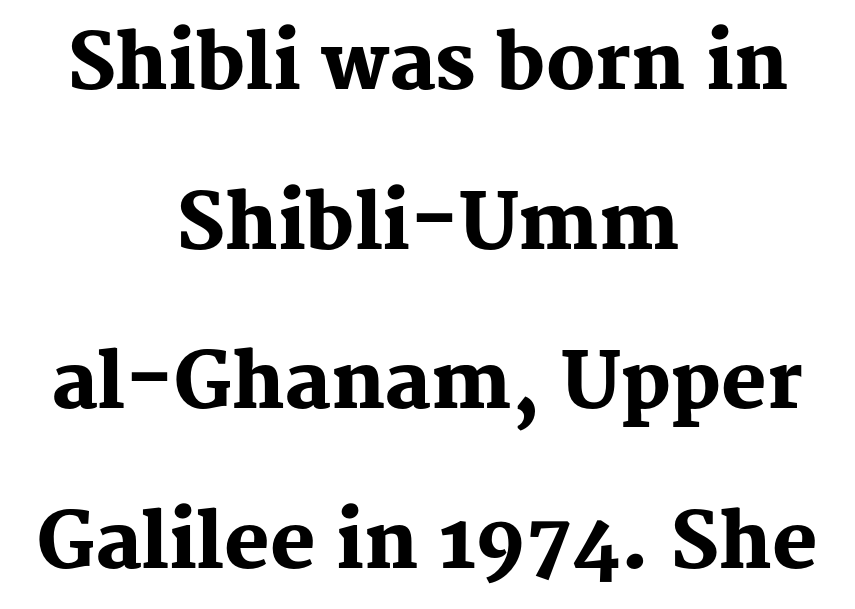
The compositor balanced each line on the midline. Is there any slant? The stems are plumb. The face used here is rendered with its standard letterfit. The face used here has the dense, thick strokes of a bold. Widely set lines give the paragraph a tall, airy silhouette. The glyphs in this specimen are seriffed.
